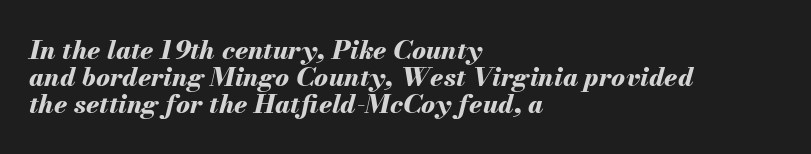
The image shows 26 px bold type, italic (leaning right); set left-aligned, tight line spacing (1.04x), normal letter spacing, not underlined.
